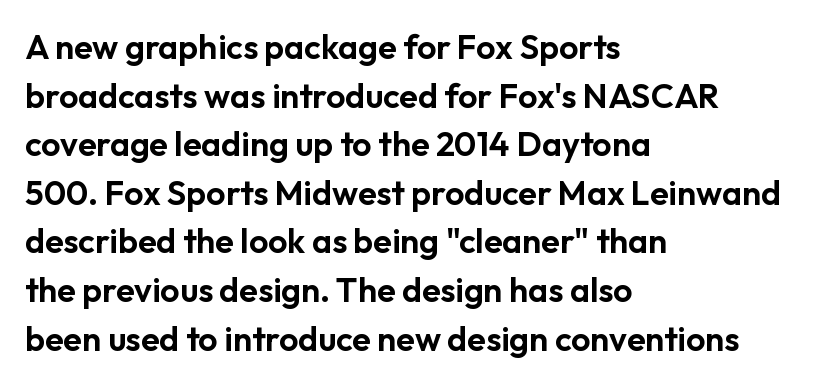
The type sits square on the baseline with zero lean. Reading down the column, the eye jumps a familiar distance to each next line. What kind of face is this? One without serifs — a sans. A classic flush-left, rag-right setting is used for this passage.
